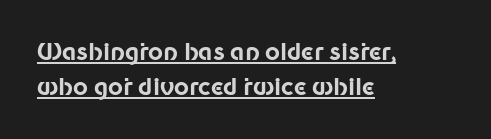
{"italic": "no", "bold": "yes", "underline": "yes", "align": "left", "line_spacing": "normal", "line_spacing_ratio": 1.51, "letter_spacing": "normal", "letter_spacing_em": 0.0, "glyph_px": 23}
